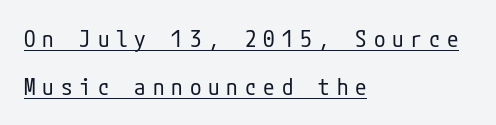
Q: Is the text bold? A: No.
Q: Is the text italic (slanted)? A: No, it is upright.
Q: Is the text underlined? A: Yes.
Q: How is the paragraph aligned? A: Left-aligned.
Q: Is the spacing between letters normal or unusually wide? A: Unusually wide.
Q: Is the spacing between lines tight, normal or loose? A: Loose.
